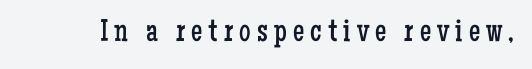
{"serif": "yes", "italic": "no", "bold": "no", "weight": "regular", "width": "condensed", "stroke_contrast": "low", "x_height": "medium", "monospaced": "no", "underline": "no", "glyph_px": 32}
